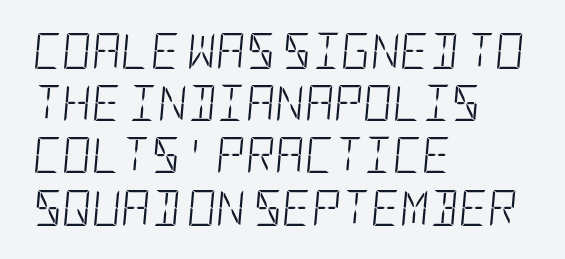
{"italic": "yes", "lean": "right", "slant_degrees": 5, "bold": "no", "weight": "light", "width": "condensed", "stroke_contrast": "low", "x_height": "large", "underline": "no", "align": "left", "line_spacing": "normal", "line_spacing_ratio": 1.45, "letter_spacing": "normal", "letter_spacing_em": 0.0, "glyph_px": 36}
